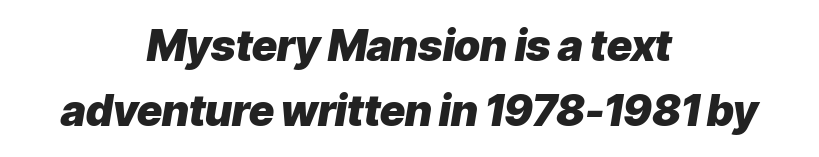
The image shows 43 px heavy type, italic (leaning right); set centered, normal line spacing (1.52x), normal letter spacing, not underlined; low stroke contrast and a medium x-height.
